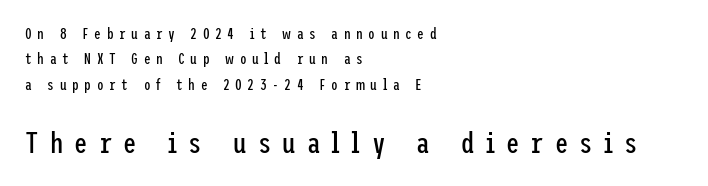
Q: Is the text bold? A: No.
Q: Is the text italic (slanted)? A: No, it is upright.
Q: Is the typeface a serif or a sans-serif typeface? A: Sans-serif.
Q: Is the text underlined? A: No.
Q: How is the paragraph aligned? A: Left-aligned.
Q: Is the spacing between letters normal or unusually wide? A: Unusually wide.
Q: Is the spacing between lines tight, normal or loose? A: Normal.
Q: Which block of text is set in a larger size, the first (top) or the second (bottom)? A: The second (bottom) one.
Q: Width (condensed, normal, or wide)? A: Condensed.
Q: Stroke contrast? A: Low.
Q: x-height? A: Medium.
